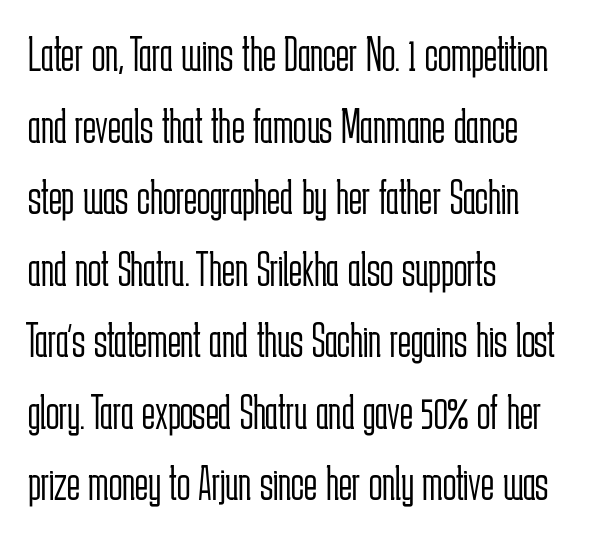
These glyphs show unthickened strokes, regular width or finer. Notice how the stems are strictly vertical — no italics here. Each word holds together tightly as a unit, with standard inter-letter gaps. The letters carry no serifs — their stems end cleanly without finishing strokes.
